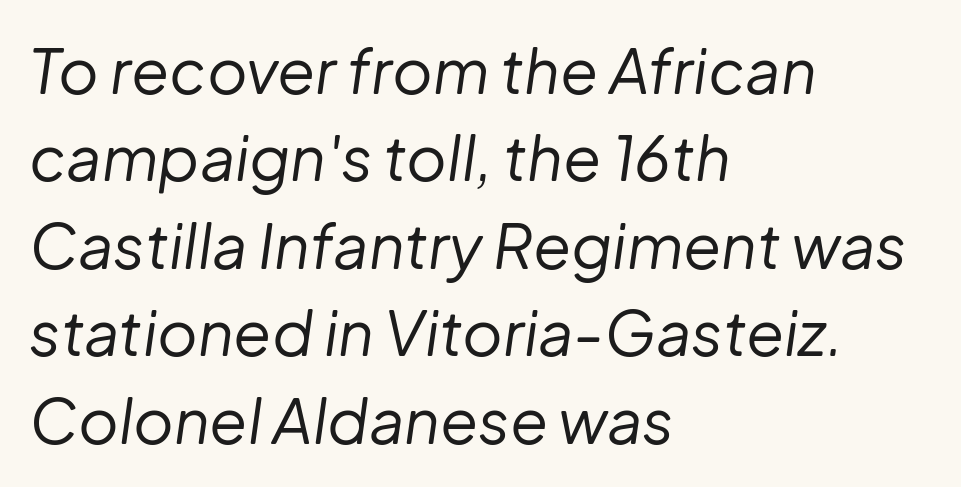
The lines sit at an ordinary, default distance from one another. The string is rendered with underlining switched off. This rendering uses left alignment, leaving the right contour irregular. Does extra space separate the letters? No, they use regular spacing.
